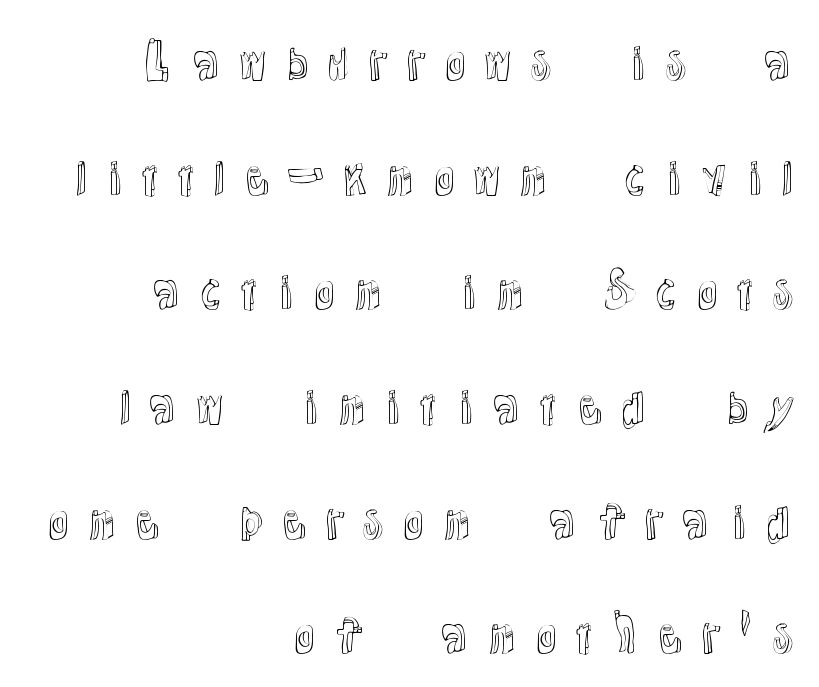
Note the varied advance widths — an 'i' is clearly narrower than an 'm'. The rendering inserts visible extra space after every character. The passage is arranged like a letterhead date or caption credit — flush right. The space between consecutive lines is lavish. Posture: straight, roman, zero tilt. Beneath every word, the page is bare.
